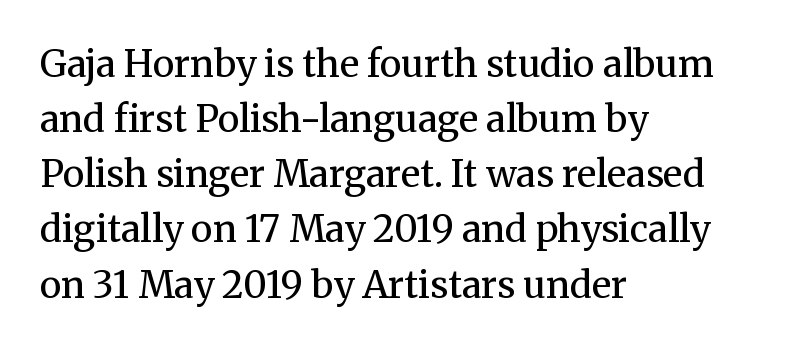
{"serif": "yes", "italic": "no", "bold": "no", "weight": "regular", "width": "normal", "stroke_contrast": "medium", "x_height": "medium", "monospaced": "no", "underline": "no", "align": "left", "line_spacing": "normal", "line_spacing_ratio": 1.49, "letter_spacing": "normal", "letter_spacing_em": 0.0, "glyph_px": 37}
